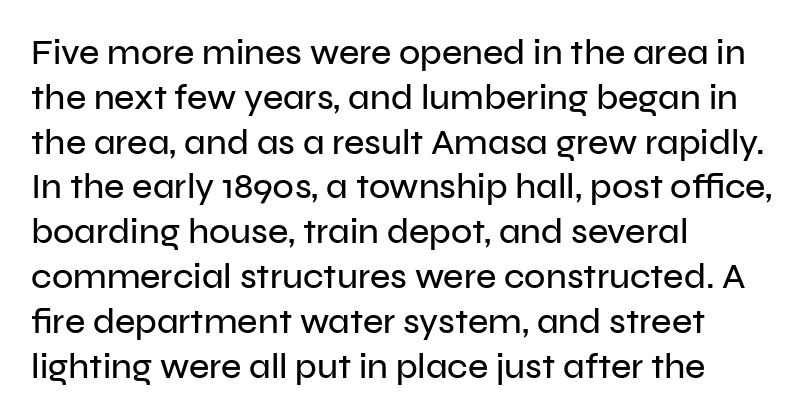
The image shows 35 px sans-serif type, upright; set left-aligned, normal line spacing (1.28x), normal letter spacing, not underlined; low stroke contrast and a medium x-height.
